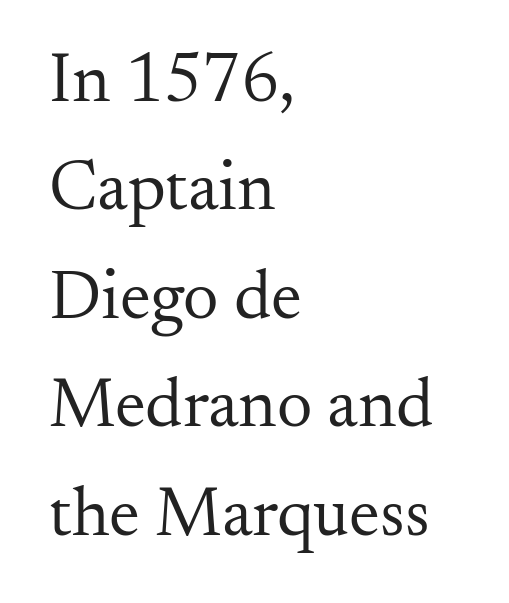
{"serif": "yes", "italic": "no", "bold": "no", "weight": "regular", "width": "normal", "stroke_contrast": "medium", "x_height": "small", "monospaced": "no", "underline": "no", "align": "left", "line_spacing": "normal", "line_spacing_ratio": 1.55, "letter_spacing": "normal", "letter_spacing_em": 0.0, "glyph_px": 70}
